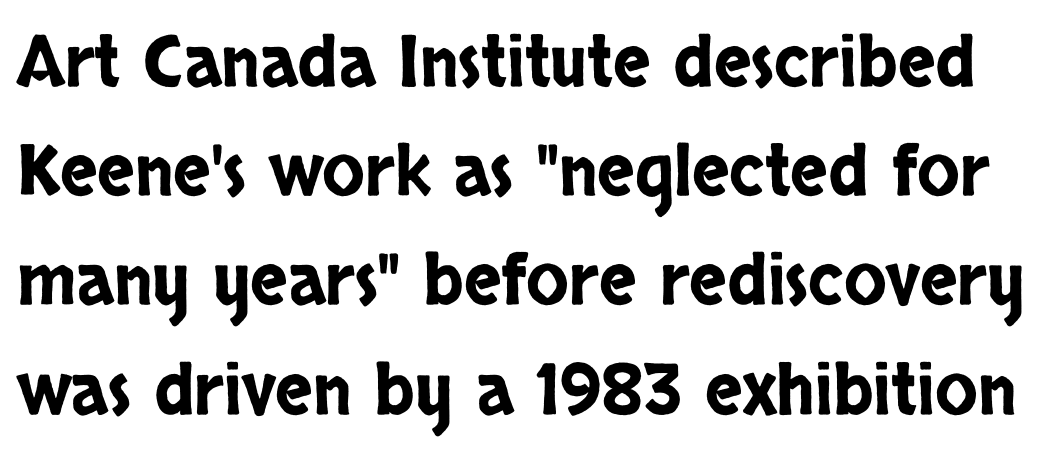
The image shows 70 px condensed sans-serif type, upright; set normal line spacing (1.56x), normal letter spacing, not underlined; low stroke contrast and a large x-height.
